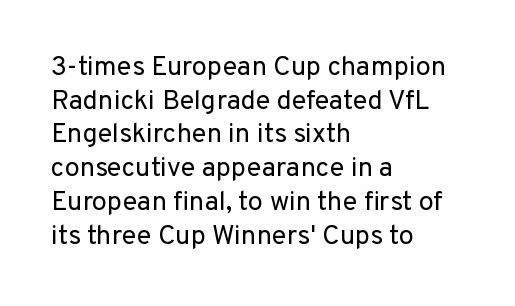
The image shows 27 px text type, upright; set left-aligned, normal line spacing (1.25x), normal letter spacing, not underlined.
